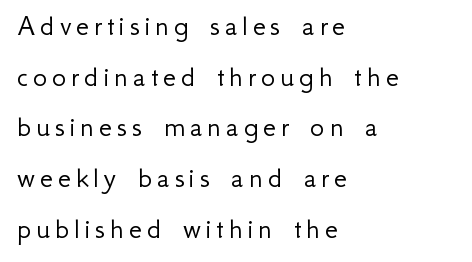
Each stroke keeps to a modest, everyday thickness or less. Compared with a centered layout, this one pins lines to the left instead. The passage shown is typeset with a sans-serif family. Designer's note — italics off, roman on. Any mark beneath the type? The region is blank.
